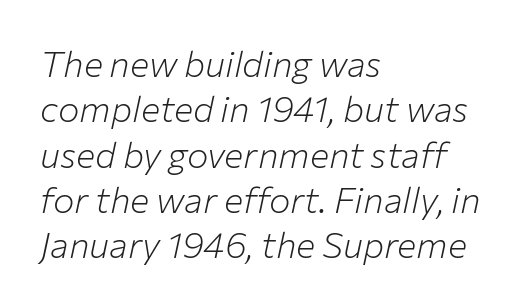
The image shows 36 px light type, italic (leaning right); set left-aligned, normal line spacing (1.26x), normal letter spacing, not underlined; low stroke contrast and a medium x-height.
